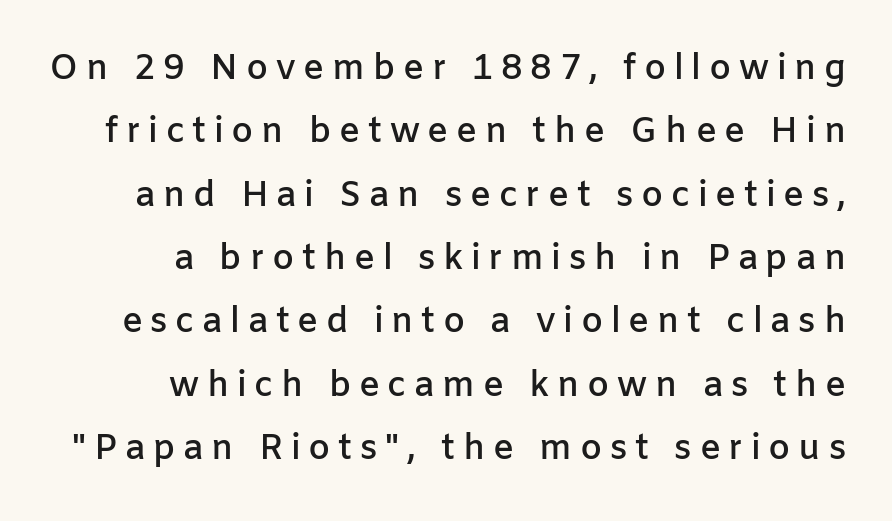
{"serif": "no", "italic": "no", "bold": "semi", "weight": "semibold", "width": "normal", "stroke_contrast": "low", "x_height": "medium", "monospaced": "no", "underline": "no", "align": "right", "line_spacing_ratio": 1.81, "letter_spacing": "wide", "letter_spacing_em": 0.22, "glyph_px": 35}
